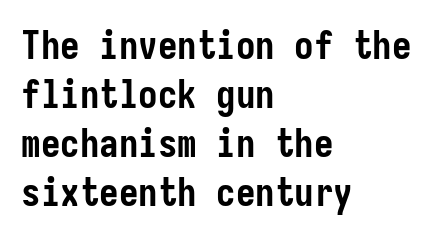
{"serif": "no", "italic": "no", "bold": "yes", "weight": "semibold", "width": "condensed", "stroke_contrast": "low", "x_height": "medium", "underline": "no", "align": "left", "line_spacing": "normal", "line_spacing_ratio": 1.26, "letter_spacing": "normal", "letter_spacing_em": 0.0, "glyph_px": 39}
